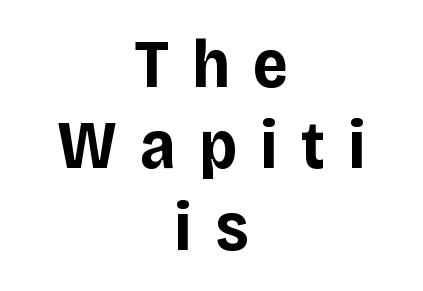
{"serif": "no", "italic": "no", "bold": "yes", "weight": "bold", "width": "normal", "stroke_contrast": "low", "x_height": "large", "monospaced": "no", "underline": "no", "align": "center", "line_spacing_ratio": 1.18, "letter_spacing": "wide", "letter_spacing_em": 0.33, "glyph_px": 69}
